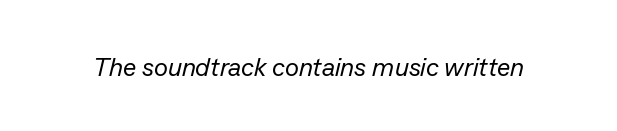
{"italic": "yes", "lean": "right", "slant_degrees": 13, "bold": "no", "underline": "no", "letter_spacing": "normal", "letter_spacing_em": 0.0, "glyph_px": 26}
